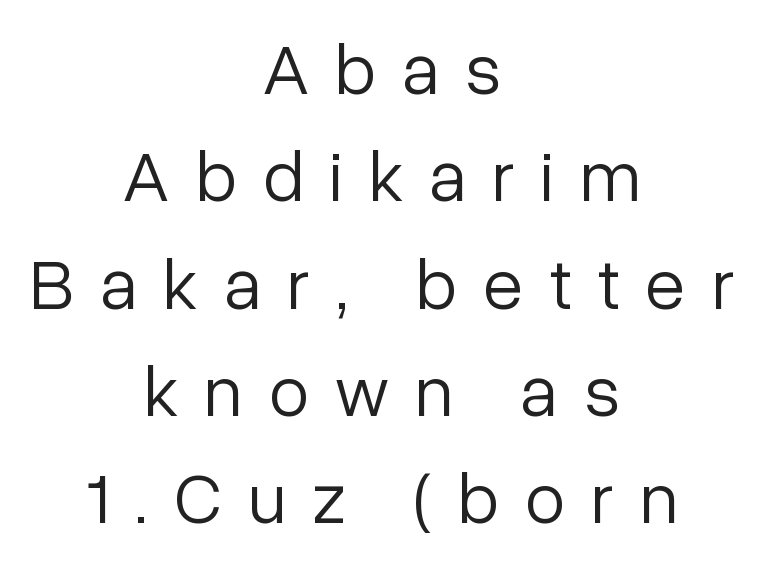
{"serif": "no", "italic": "no", "bold": "no", "weight": "light", "width": "normal", "stroke_contrast": "low", "x_height": "medium", "monospaced": "no", "underline": "no", "align": "center", "line_spacing": "normal", "line_spacing_ratio": 1.47, "letter_spacing": "wide", "letter_spacing_em": 0.36, "glyph_px": 73}
